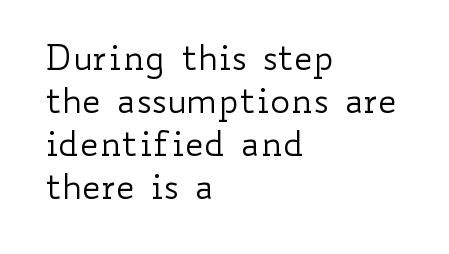
What stands out about the letter spacing? Nothing — it is the standard amount. Only glyphs here, with clear space below each row. Typeset ragged right — the left edge is the straight one. Here the designer chose a conventional face with non-uniform glyph widths.
